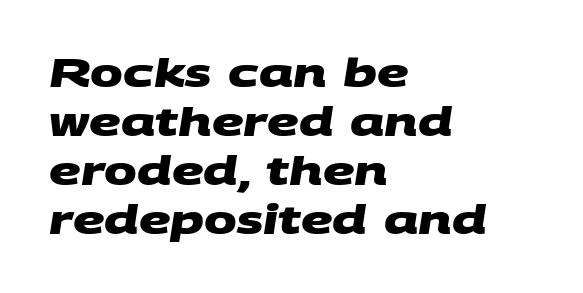
{"serif": "no", "bold": "yes", "weight": "heavy", "width": "wide", "stroke_contrast": "medium", "x_height": "large", "monospaced": "no", "underline": "no", "align": "left", "line_spacing": "normal", "line_spacing_ratio": 1.26, "letter_spacing": "normal", "letter_spacing_em": 0.0, "glyph_px": 39}
